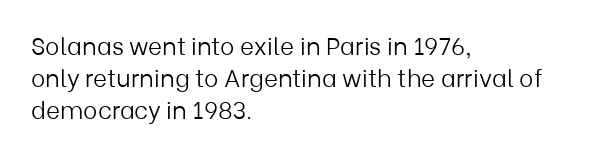
The strip under each line holds only bare page. You could call the tracking neutral — neither tight nor loose. Where is the straight margin? On the left. Upright lettering throughout. The weight tops out at a normal text grade.
